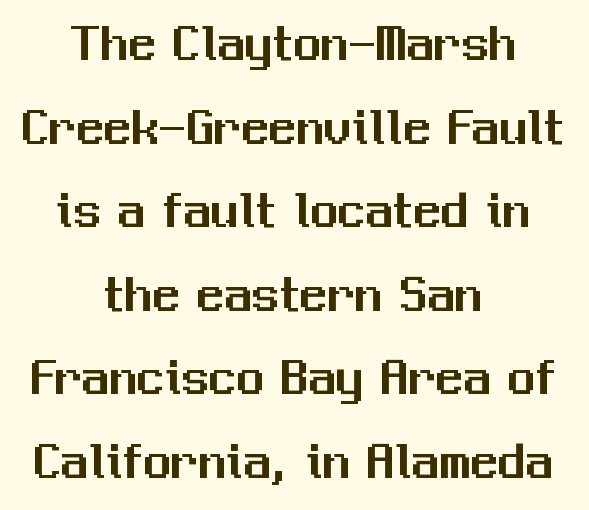
{"serif": "no", "italic": "no", "width": "normal", "stroke_contrast": "medium", "x_height": "medium", "monospaced": "no", "underline": "no", "align": "center", "line_spacing": "normal", "line_spacing_ratio": 1.52, "letter_spacing": "normal", "letter_spacing_em": 0.0, "glyph_px": 55}
